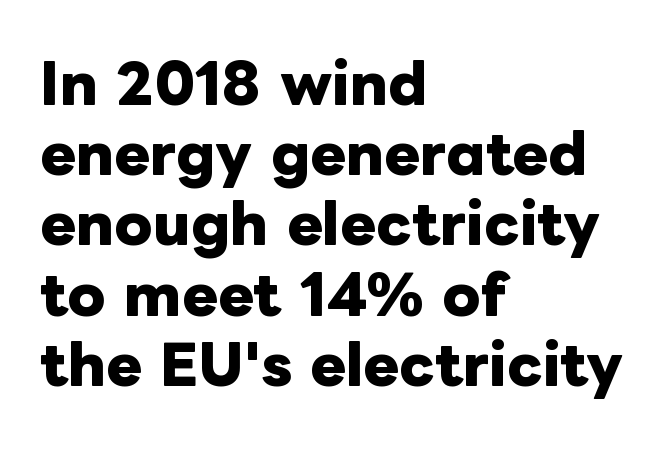
The image shows 54 px heavy type, upright; set left-aligned, normal line spacing (1.3x), normal letter spacing, not underlined; low stroke contrast and a medium x-height.
